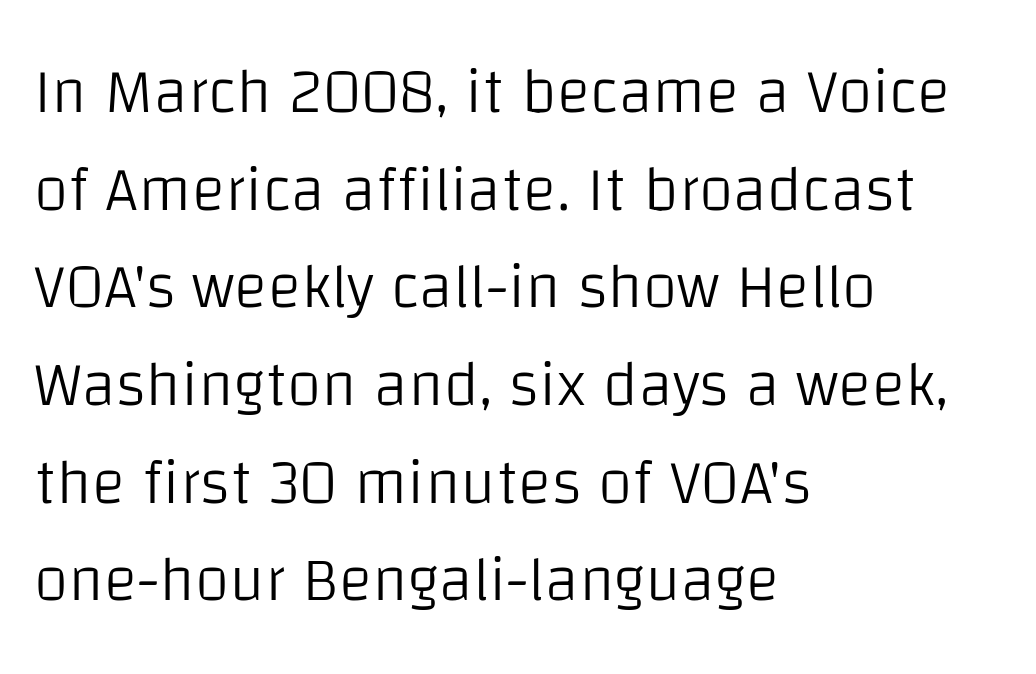
The image shows 63 px light sans-serif type, upright; set left-aligned, normal line spacing (1.55x), normal letter spacing, not underlined; low stroke contrast and a large x-height.
